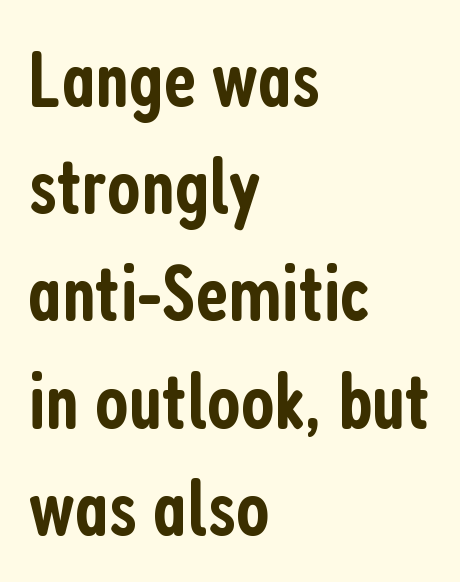
{"serif": "no", "italic": "no", "bold": "semi", "weight": "semibold", "width": "condensed", "stroke_contrast": "low", "x_height": "medium", "monospaced": "no", "underline": "no", "align": "left", "line_spacing": "normal", "line_spacing_ratio": 1.34, "letter_spacing": "normal", "letter_spacing_em": 0.0, "glyph_px": 80}
